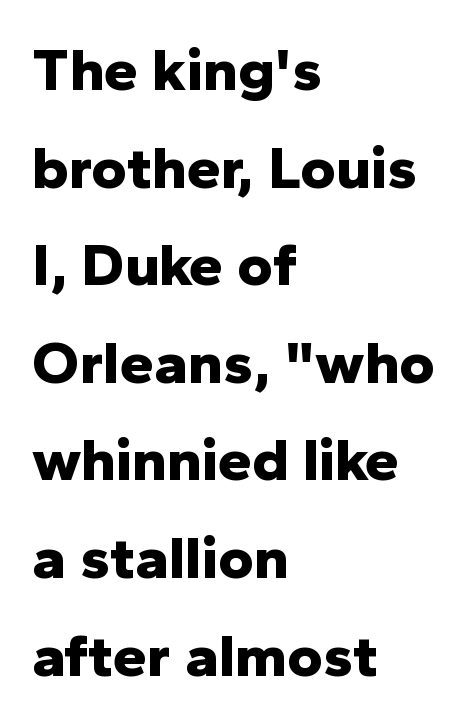
{"serif": "no", "italic": "no", "bold": "yes", "weight": "bold", "width": "normal", "stroke_contrast": "low", "x_height": "medium", "monospaced": "no", "underline": "no", "align": "left", "line_spacing": "normal", "line_spacing_ratio": 1.6, "letter_spacing": "normal", "letter_spacing_em": 0.0, "glyph_px": 61}
